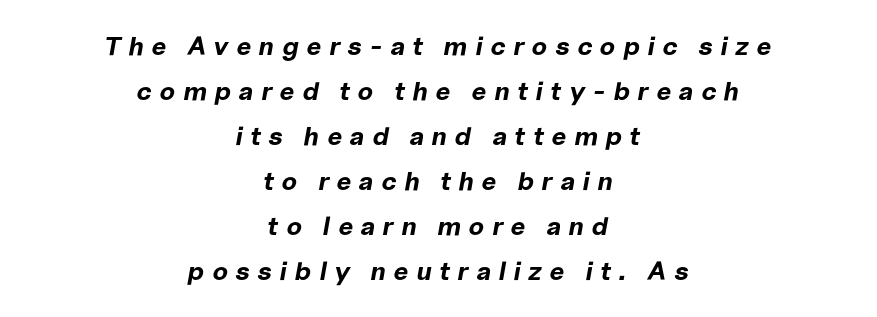
{"italic": "yes", "lean": "right", "slant_degrees": 10, "bold": "yes", "underline": "no", "align": "center", "line_spacing_ratio": 1.73, "letter_spacing": "wide", "letter_spacing_em": 0.3, "glyph_px": 26}
